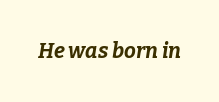
The image shows 21 px bold type, italic (leaning right); set normal letter spacing, not underlined.
